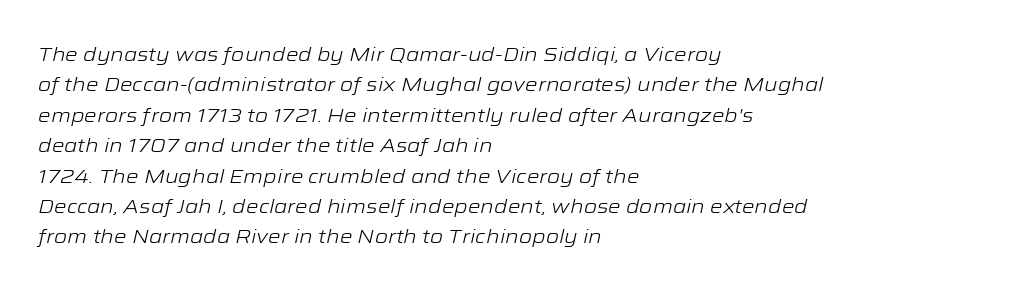
{"italic": "yes", "lean": "right", "slant_degrees": 12, "bold": "no", "underline": "no", "align": "left", "line_spacing": "normal", "line_spacing_ratio": 1.52, "letter_spacing": "normal", "letter_spacing_em": 0.0, "glyph_px": 20}
